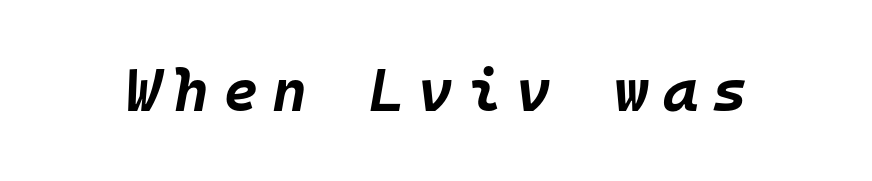
The image shows 60 px bold type, italic (leaning right), monospaced; set unusually wide letter spacing (+0.23 em), not underlined; low stroke contrast and a large x-height.
